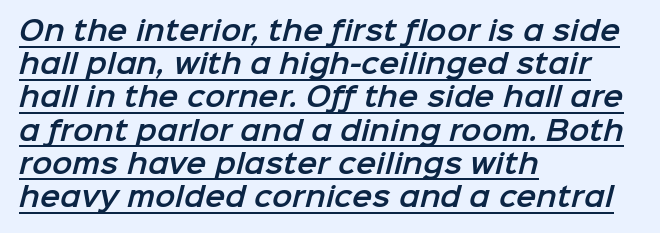
The image shows 27 px text type; set left-aligned, line spacing 1.23x, normal letter spacing, underlined.
